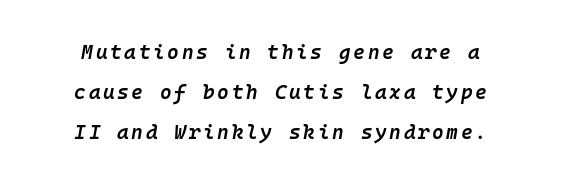
Q: Is the text bold? A: Semi-bold.
Q: Is the text italic (slanted)? A: Yes, it leans right by about 10 degrees.
Q: Is the text underlined? A: No.
Q: Is the spacing between lines tight, normal or loose? A: Loose.
